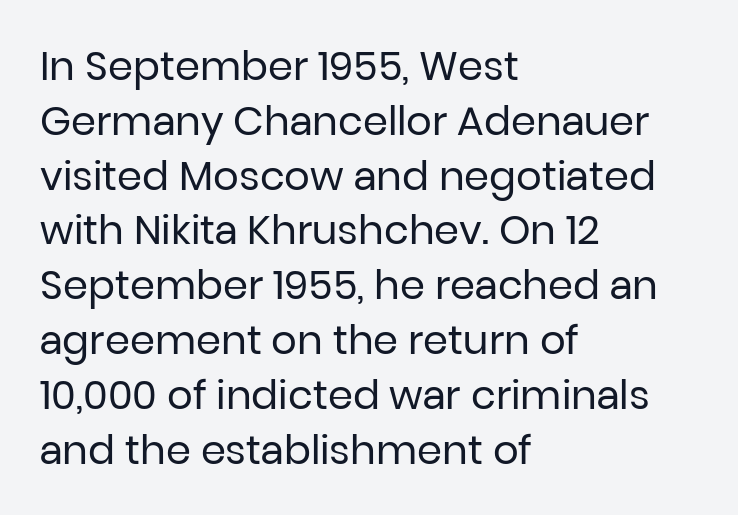
The image shows 40 px regular-weight sans-serif type, upright; set left-aligned, normal line spacing (1.37x), normal letter spacing, not underlined; low stroke contrast and a medium x-height.
